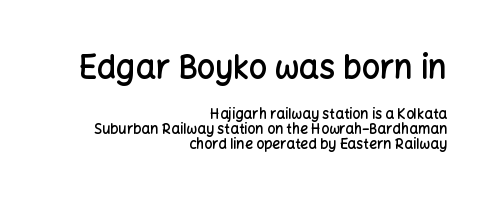
Q: Is the text bold? A: Semi-bold.
Q: Is the text italic (slanted)? A: No, it is upright.
Q: Is the typeface a serif or a sans-serif typeface? A: Sans-serif.
Q: Is the text underlined? A: No.
Q: How is the paragraph aligned? A: Right-aligned.
Q: Is the spacing between letters normal or unusually wide? A: Normal.
Q: Is the spacing between lines tight, normal or loose? A: Tight.
Q: Which block of text is set in a larger size, the first (top) or the second (bottom)? A: The first (top) one.
Q: Width (condensed, normal, or wide)? A: Normal.
Q: Stroke contrast? A: Low.
Q: x-height? A: Medium.
Q: Monospaced? A: No.
